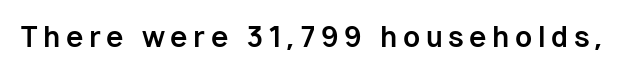
Q: Is the text bold? A: Yes.
Q: Is the text italic (slanted)? A: No, it is upright.
Q: Is the typeface a serif or a sans-serif typeface? A: Sans-serif.
Q: Is the text underlined? A: No.
Q: Is the spacing between letters normal or unusually wide? A: Unusually wide.
Q: Width (condensed, normal, or wide)? A: Normal.
Q: Stroke contrast? A: Low.
Q: x-height? A: Medium.
Q: Monospaced? A: No.
